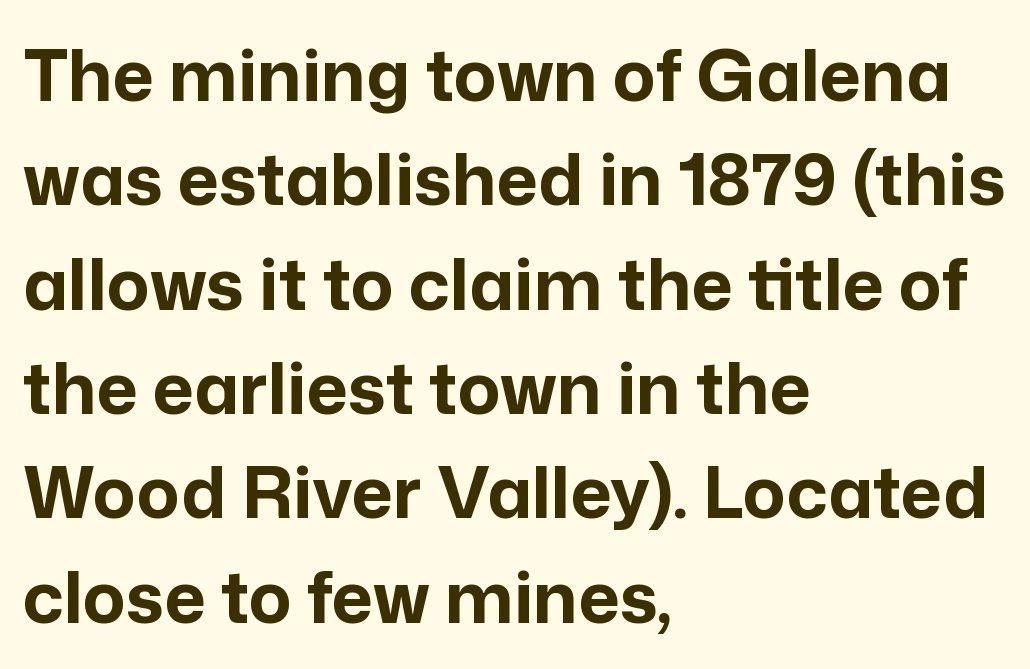
The image shows 71 px bold sans-serif type, upright; set left-aligned, normal line spacing (1.47x), normal letter spacing, not underlined; low stroke contrast and a medium x-height.
